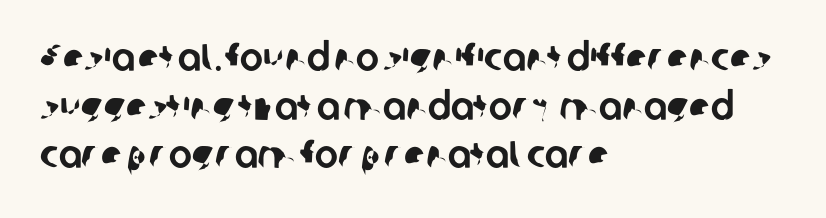
Q: Is the typeface a serif or a sans-serif typeface? A: Sans-serif.
Q: Is the text underlined? A: No.
Q: How is the paragraph aligned? A: Left-aligned.
Q: Is the spacing between letters normal or unusually wide? A: Normal.
Q: Is the spacing between lines tight, normal or loose? A: Normal.
Q: Width (condensed, normal, or wide)? A: Normal.
Q: Stroke contrast? A: Low.
Q: x-height? A: Medium.
Q: Monospaced? A: No.
